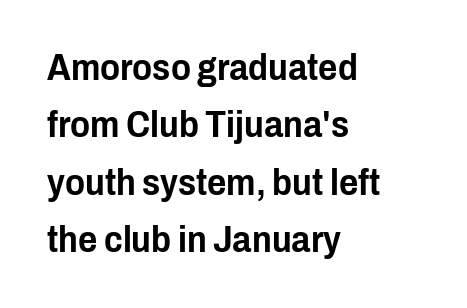
Is this a fixed-width face? No — the glyphs have proportional, varying widths. Does the type have serifs? No, each stem ends abruptly. Whoever set this chose a conventional vertical rhythm. The paragraph has a hard left edge and a soft right edge. If you drew a line through each stem, it would be perfectly vertical. Does extra space separate the letters? No, they use regular spacing.
